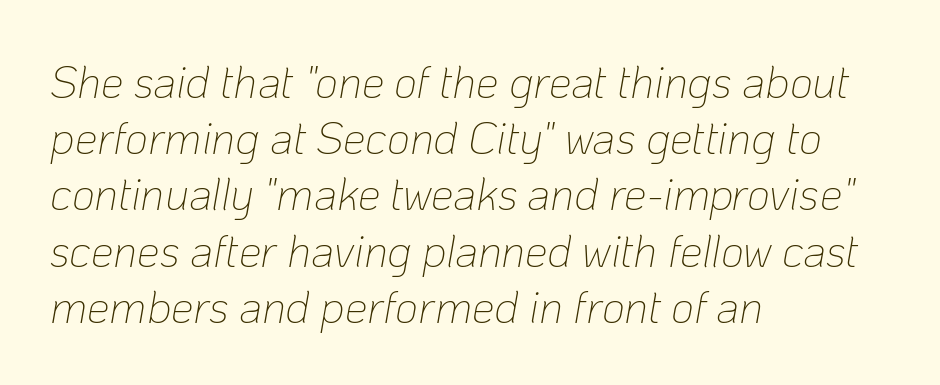
{"italic": "yes", "lean": "right", "slant_degrees": 10, "bold": "no", "weight": "thin", "width": "normal", "stroke_contrast": "low", "x_height": "medium", "monospaced": "no", "underline": "no", "align": "left", "line_spacing": "normal", "line_spacing_ratio": 1.25, "letter_spacing": "normal", "letter_spacing_em": 0.0, "glyph_px": 45}
